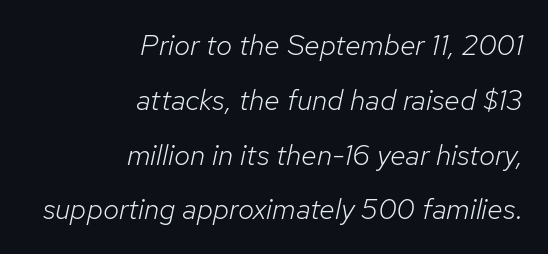
The rendering uses natural spacing where letterforms have individual widths. Weight: in the light-to-regular range. Where is the straight margin? On the right. Nothing unusual about the tracking: characters are spaced as the font intends. Type without underlining.
